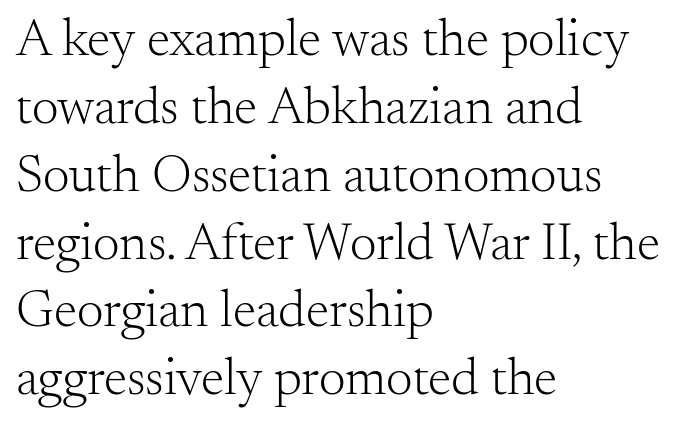
The rendering anchors every line to the left-hand side. The rendering shows small feet on the letterforms — a serif design. This sample uses plain, unmodified letter spacing. Counters stay open thanks to moderate or lighter strokes. Note the varied advance widths — an 'i' is clearly narrower than an 'm'.
